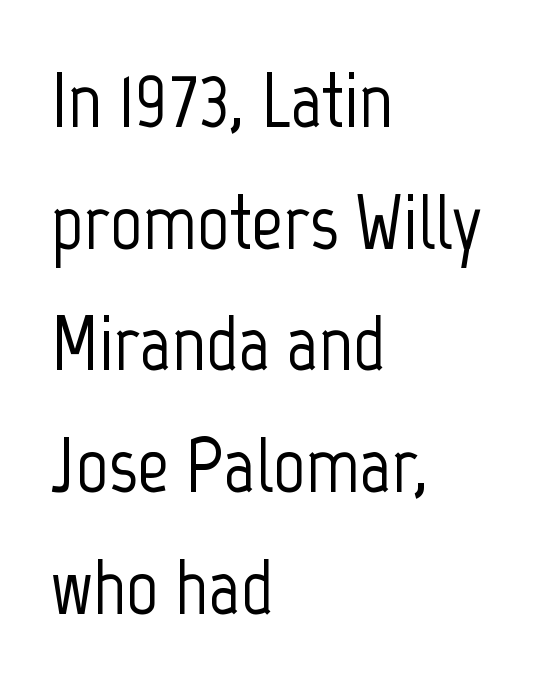
Unmarked baselines from the first word to the last. The compositor pushed each line to the left boundary. What kind of face is this? One without serifs — a sans. The letters advance in unequal steps, a hallmark of proportional type. The typography opts for an upright posture over an oblique one.
